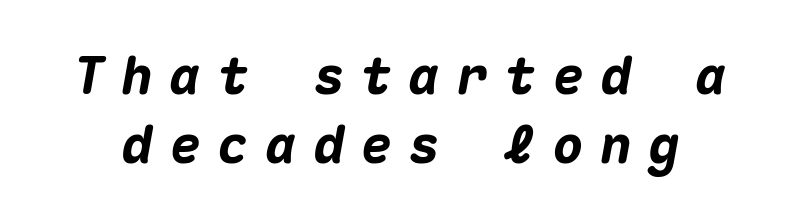
Q: Is the text bold? A: Yes.
Q: Is the text italic (slanted)? A: Yes, it leans right by about 10 degrees.
Q: Is the text underlined? A: No.
Q: Is the spacing between letters normal or unusually wide? A: Unusually wide.
Q: Is the spacing between lines tight, normal or loose? A: Normal.
Q: Width (condensed, normal, or wide)? A: Normal.
Q: Stroke contrast? A: Medium.
Q: x-height? A: Medium.
Q: Monospaced? A: Yes.
